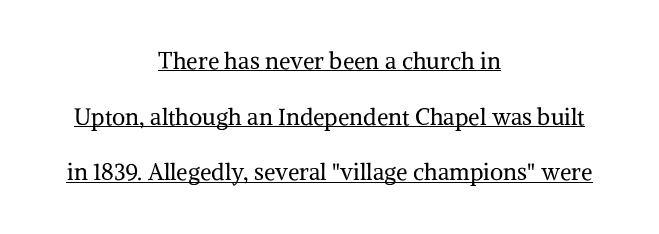
Q: Is the text bold? A: No.
Q: Is the text italic (slanted)? A: No, it is upright.
Q: Is the text underlined? A: Yes.
Q: How is the paragraph aligned? A: Centered.
Q: Is the spacing between letters normal or unusually wide? A: Normal.
Q: Is the spacing between lines tight, normal or loose? A: Loose.
